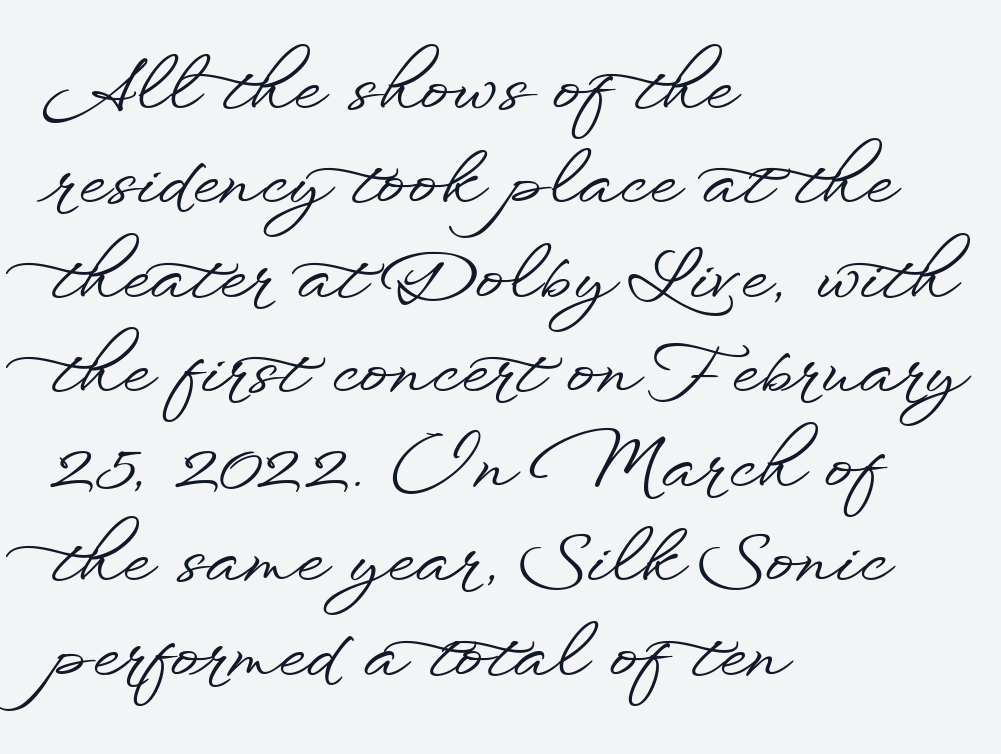
Spacing verdict: proportional, widths tailored to each character. Left-aligned paragraph, ragged on the right. Inter-character spacing is left at the font's built-in metrics. These lines sit exactly where default settings would place them. Rule under the text: the space is simply empty.
